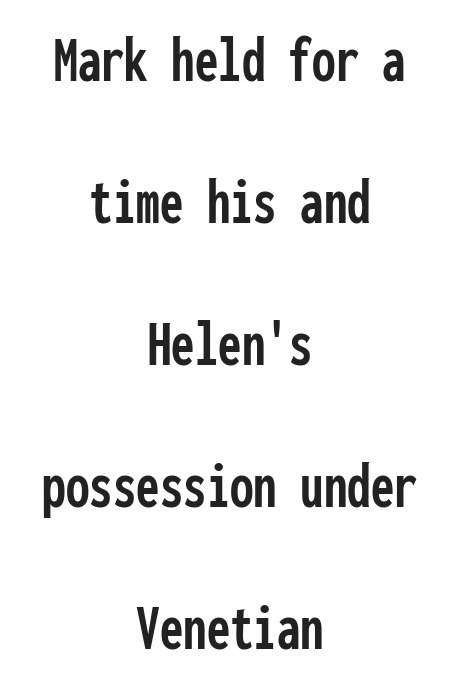
Q: Is the text italic (slanted)? A: No, it is upright.
Q: Is the typeface a serif or a sans-serif typeface? A: Sans-serif.
Q: Is the text underlined? A: No.
Q: How is the paragraph aligned? A: Centered.
Q: Is the spacing between letters normal or unusually wide? A: Normal.
Q: Is the spacing between lines tight, normal or loose? A: Loose.
Q: Width (condensed, normal, or wide)? A: Condensed.
Q: Stroke contrast? A: Low.
Q: x-height? A: Medium.
Q: Monospaced? A: Yes.
